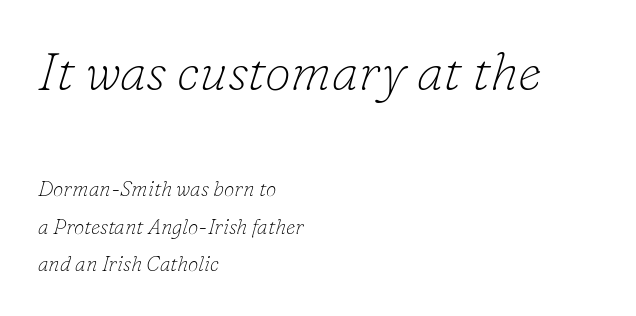
The space directly below the letters is spotless. Compared with ordinary roman type, these characters are visibly tilted. These glyphs show unthickened strokes, regular width or finer. The lines are quadded left.
